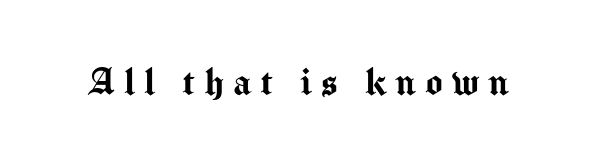
Notice how the stems are strictly vertical — no italics here. The passage shown is typed in a proportional face where columns would drift. This rendering features lettering with no underline. A typesetter would label this face a sans.
